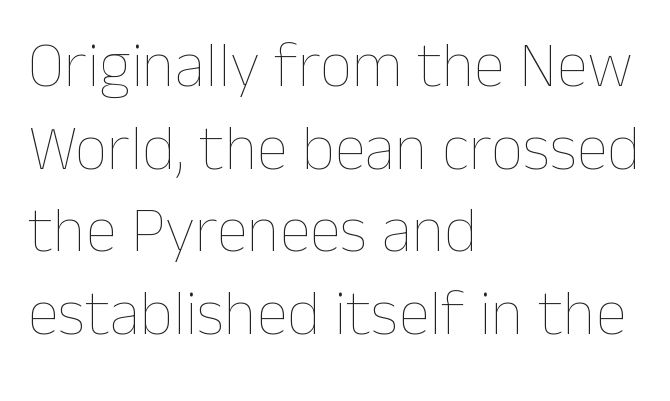
{"italic": "no", "bold": "no", "weight": "thin", "width": "normal", "stroke_contrast": "low", "x_height": "medium", "monospaced": "no", "underline": "no", "align": "left", "line_spacing": "normal", "line_spacing_ratio": 1.29, "letter_spacing": "normal", "letter_spacing_em": 0.0, "glyph_px": 64}
